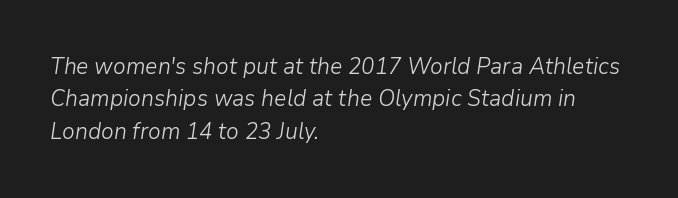
{"italic": "yes", "lean": "right", "slant_degrees": 9, "bold": "no", "underline": "no", "align": "left", "line_spacing": "normal", "line_spacing_ratio": 1.41, "letter_spacing": "normal", "letter_spacing_em": 0.0, "glyph_px": 23}
